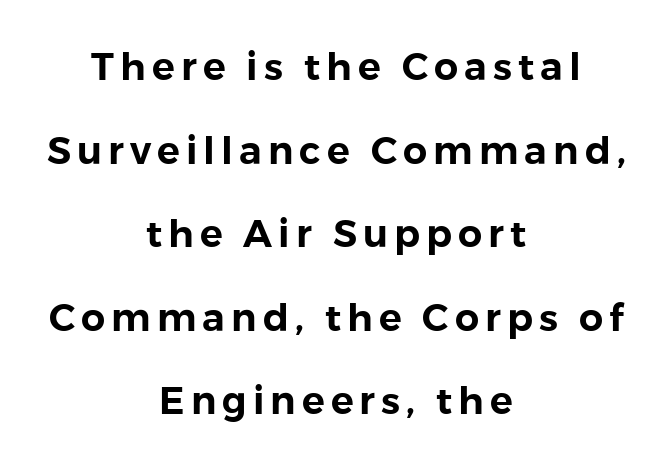
{"serif": "no", "italic": "no", "width": "normal", "x_height": "medium", "monospaced": "no", "underline": "no", "align": "center", "line_spacing": "loose", "line_spacing_ratio": 2.2, "glyph_px": 38}
